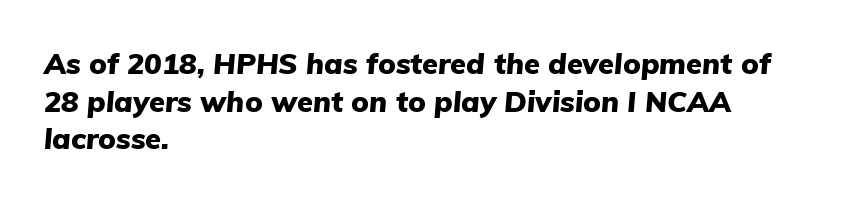
The image shows 29 px heavy type, italic (leaning right); set left-aligned, normal line spacing (1.3x), normal letter spacing, not underlined; low stroke contrast and a medium x-height.
